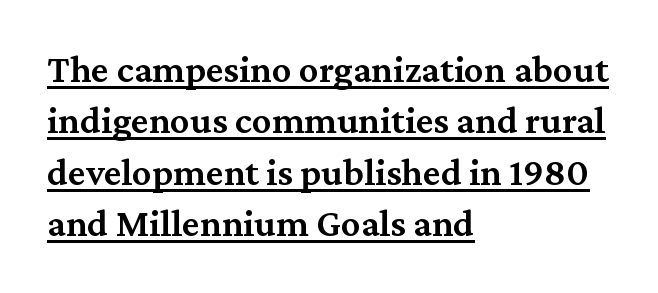
The vertical gap from one line to the next is medium. These lines were composed using upright roman letters. Type style note: has serifs. Does the copy run flush right? No — it runs flush left.
